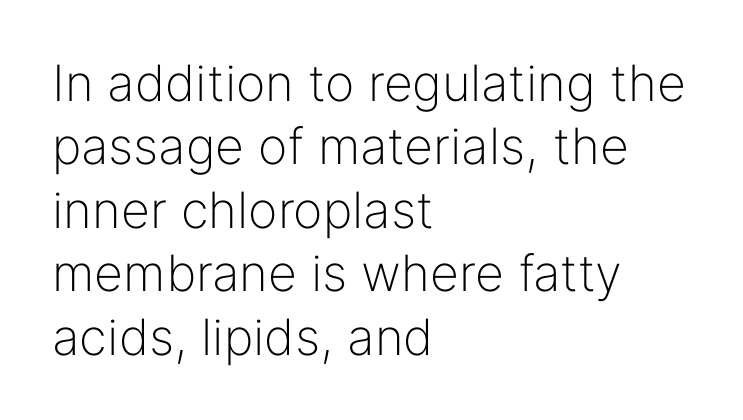
The image shows 50 px light sans-serif type, upright; set left-aligned, normal line spacing (1.27x), normal letter spacing, not underlined; low stroke contrast and a medium x-height.
